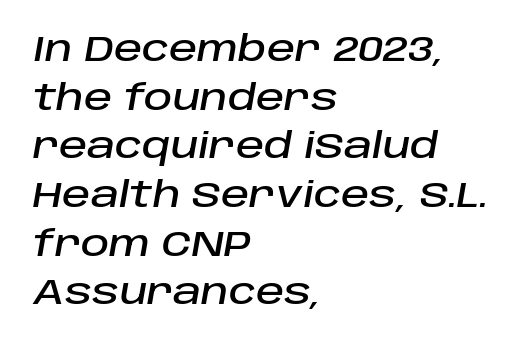
The image shows 35 px text type, italic (leaning right); set left-aligned, normal line spacing (1.39x), normal letter spacing, not underlined; low stroke contrast and a large x-height.
